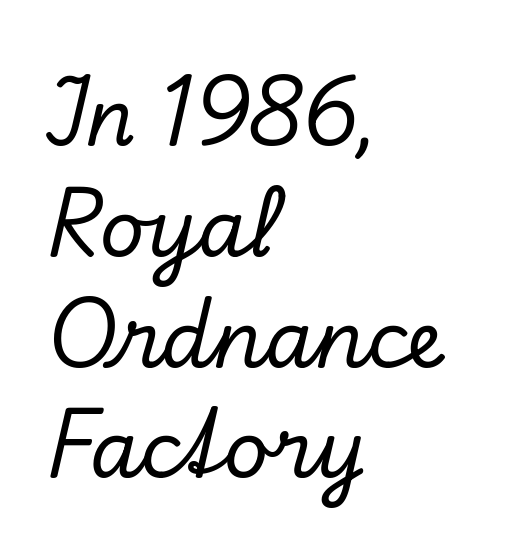
Check the space under the baseline: it is left empty. The rendering anchors every line to the left-hand side. Default kerning and tracking; the words read as compact shapes. Old-style or modern, the face here clearly has serifs. Spacing verdict: proportional, widths tailored to each character. Baseline-to-baseline distance is the conventional proportion of letter height.
